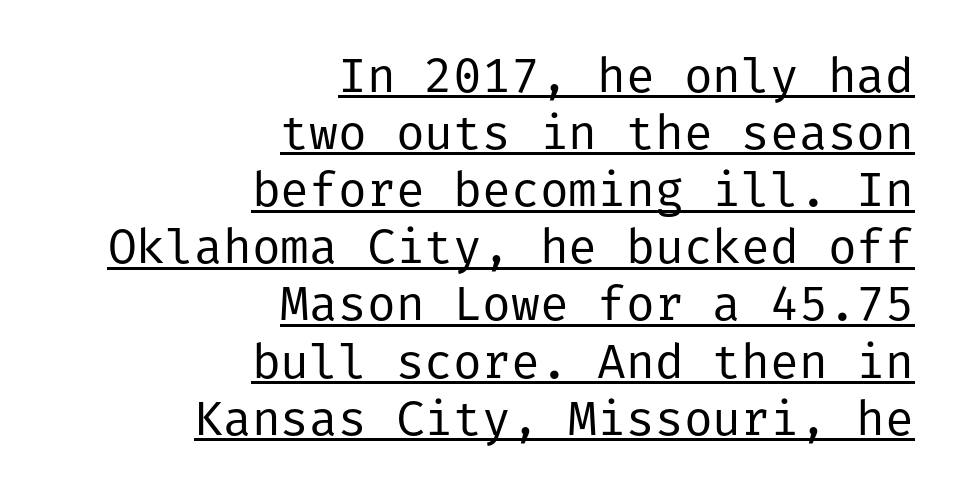
{"serif": "no", "italic": "no", "bold": "no", "weight": "regular", "width": "normal", "stroke_contrast": "low", "x_height": "medium", "underline": "yes", "align": "right", "line_spacing_ratio": 1.19, "letter_spacing": "normal", "letter_spacing_em": 0.0, "glyph_px": 48}
